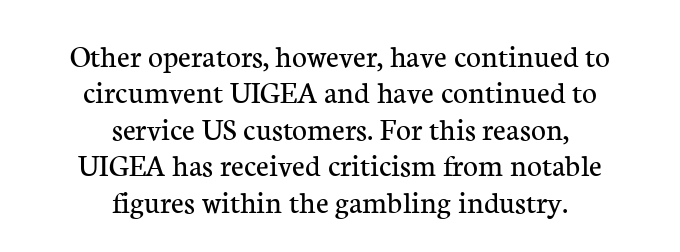
Horizontally, the lines are justified to the midpoint only. What kind of face is this? One with serifs. Glyph-to-glyph distance matches everyday printed text. No word sits above an underline.
